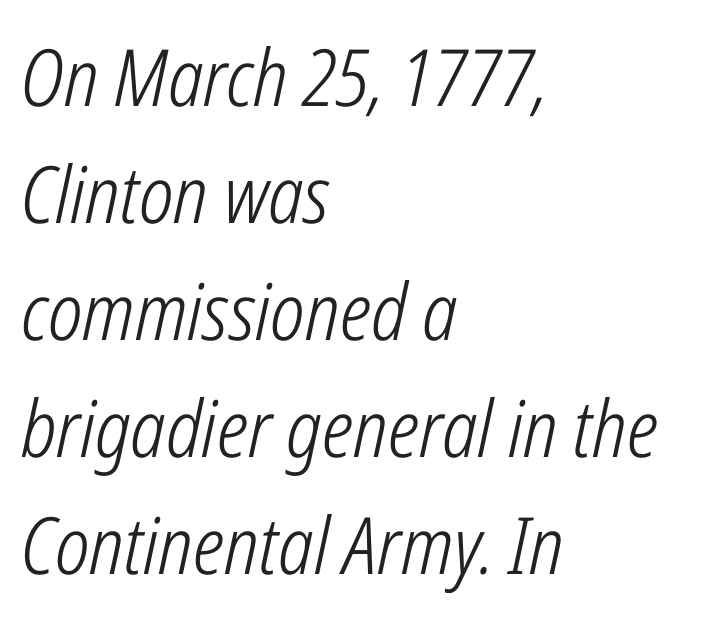
{"italic": "yes", "lean": "right", "slant_degrees": 12, "bold": "no", "weight": "light", "width": "condensed", "stroke_contrast": "low", "x_height": "medium", "monospaced": "no", "underline": "no", "align": "left", "line_spacing": "normal", "line_spacing_ratio": 1.48, "letter_spacing": "normal", "letter_spacing_em": 0.0, "glyph_px": 79}
